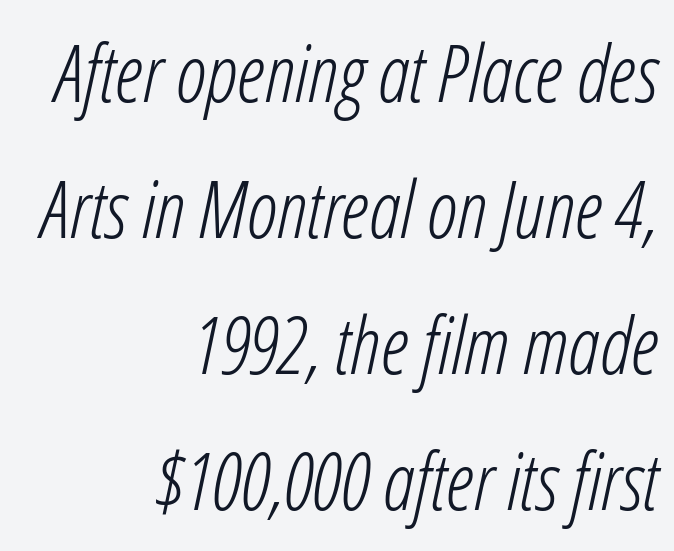
The baseline area is clear. Italic? Definitely — the glyphs are oblique. Summary of weight: not heavy and not bold. Here the glyphs are tracked normally, forming tight word shapes. Typeset ragged left — the right edge is the straight one. Character widths vary here, with narrow letters taking less room than wide ones.
